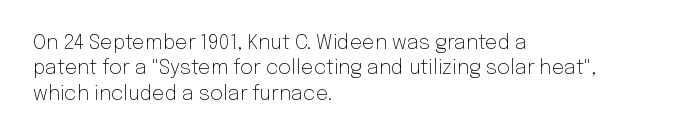
The image shows 20 px text type, upright; set left-aligned, normal line spacing (1.27x), normal letter spacing, not underlined.
